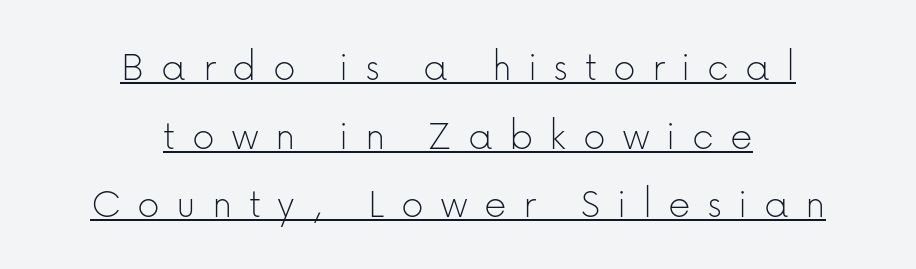
{"serif": "no", "italic": "no", "bold": "no", "weight": "thin", "width": "normal", "stroke_contrast": "low", "x_height": "medium", "monospaced": "no", "underline": "yes", "align": "center", "line_spacing": "normal", "line_spacing_ratio": 1.56, "letter_spacing": "wide", "letter_spacing_em": 0.37, "glyph_px": 44}
